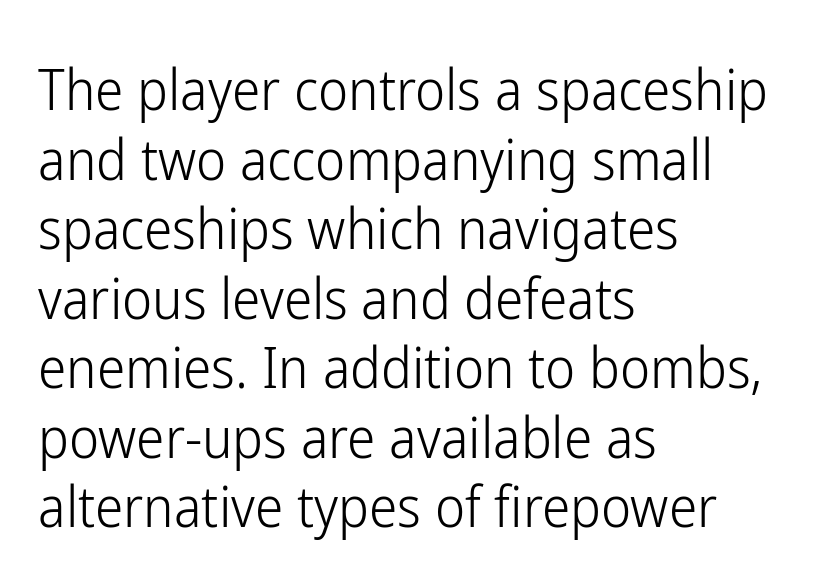
Horizontally, the lines are justified to the leading edge only. Words appear dense and cohesive because spacing is normal. Does the type have serifs? No, each stem ends abruptly. Proportional: the letters do not fall into vertical columns. The lettering holds an erect, upright posture throughout.
